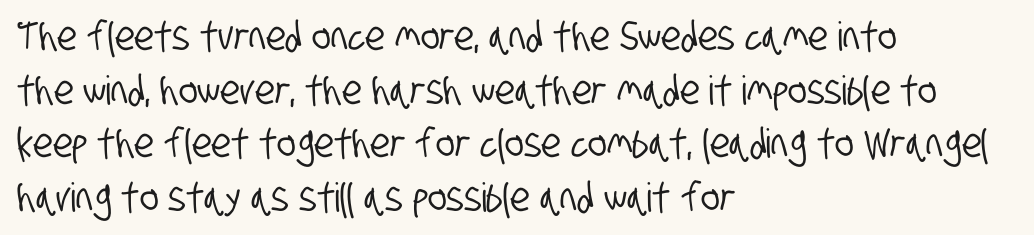
The image shows 40 px condensed sans-serif type; set left-aligned, normal line spacing (1.34x), normal letter spacing, not underlined; low stroke contrast and a large x-height.
